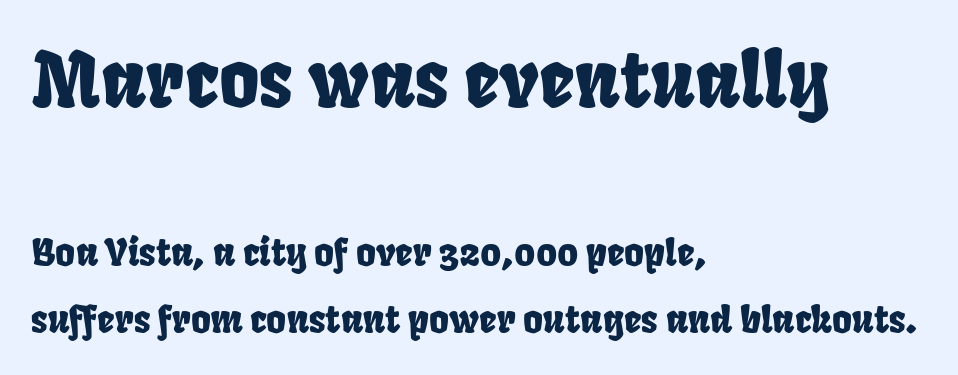
{"serif": "no", "width": "condensed", "stroke_contrast": "low", "x_height": "large", "monospaced": "no", "underline": "no", "align": "left", "line_spacing_ratio": 1.76, "letter_spacing": "normal", "letter_spacing_em": 0.0, "larger_block": "first", "size_ratio": 2.03, "glyph_px": 77}
